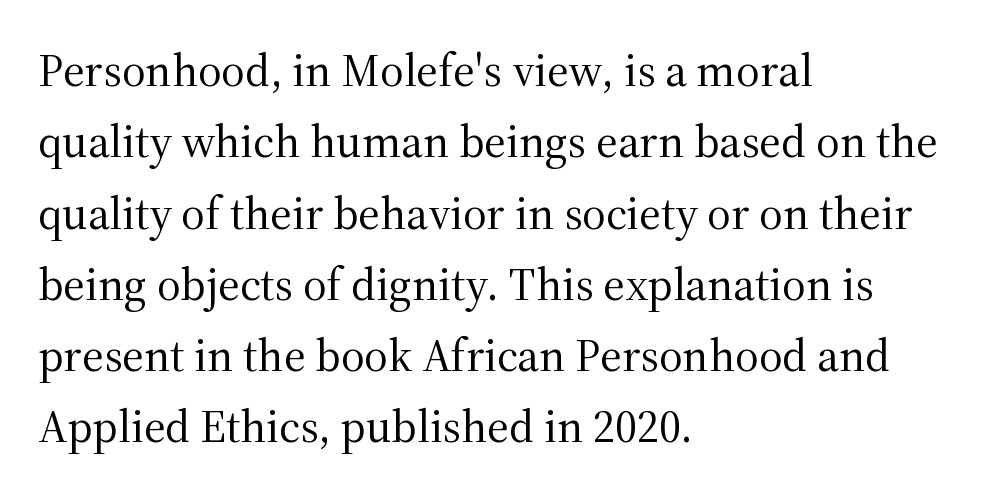
One glance says typical: line gaps are just what's usual. The space beneath each line is pristine and unruled. The letters advance in unequal steps, a hallmark of proportional type. Stems here are at most as thick as an everyday book face. Leftover space on each line is placed entirely after the last word.
